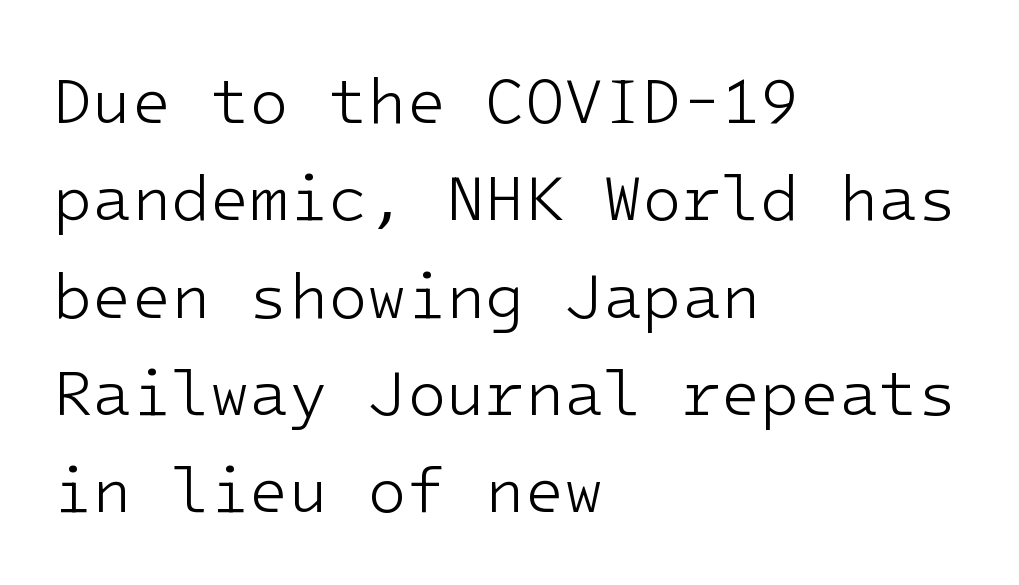
Q: Is the text bold? A: No.
Q: Is the text italic (slanted)? A: No, it is upright.
Q: Is the typeface a serif or a sans-serif typeface? A: Sans-serif.
Q: Is the text underlined? A: No.
Q: How is the paragraph aligned? A: Left-aligned.
Q: Is the spacing between letters normal or unusually wide? A: Normal.
Q: Is the spacing between lines tight, normal or loose? A: Normal.
Q: Width (condensed, normal, or wide)? A: Normal.
Q: Stroke contrast? A: Low.
Q: x-height? A: Medium.
Q: Monospaced? A: Yes.
